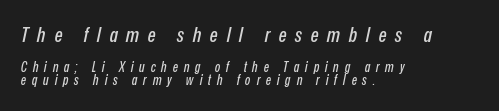
The vertical gap from one line to the next is small. Descenders hang freely into open space. In CSS terms this would be text-align: left. Letter spacing: wide. Yep, that's italic — everything's leaning.
